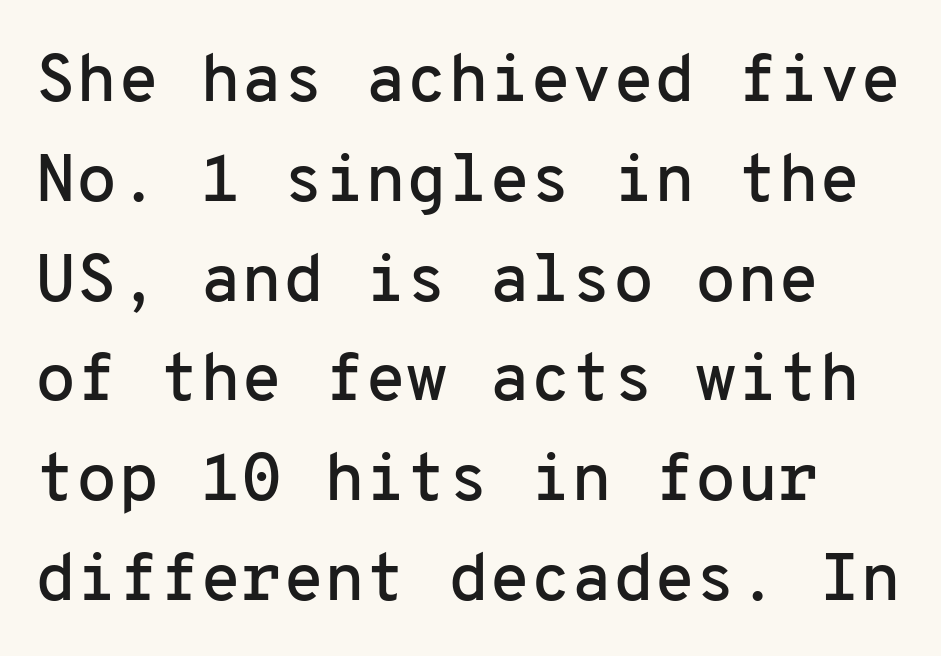
Descender tails drop into unmarked territory. The block of text has a typical density, with ordinary space between rows. Do the characters align in a grid? Yes, the font is monospaced. Quick note: not italic, upright. Look at the bottom of the vertical strokes: they stop flat, with no serifs. The face used here is rendered with its standard letterfit.
